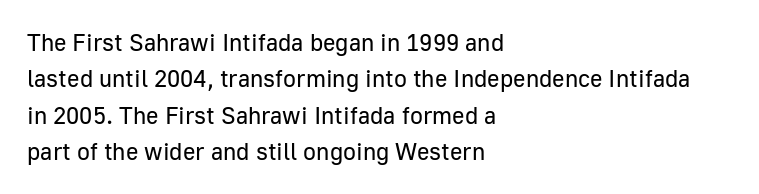
The image shows 24 px text type, upright; set left-aligned, normal line spacing (1.52x), normal letter spacing, not underlined.
